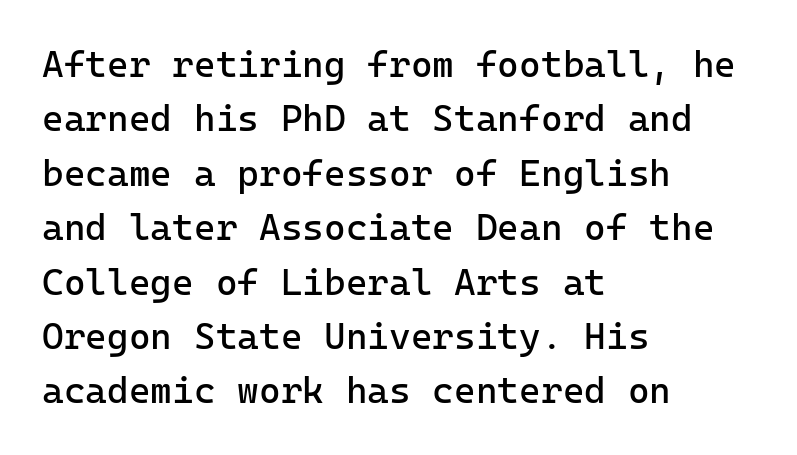
{"serif": "no", "italic": "no", "bold": "no", "weight": "regular", "width": "normal", "stroke_contrast": "low", "x_height": "medium", "underline": "no", "align": "left", "line_spacing": "normal", "line_spacing_ratio": 1.47, "letter_spacing": "normal", "letter_spacing_em": 0.0, "glyph_px": 37}
